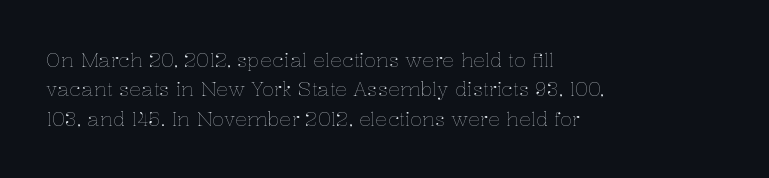
The image shows 20 px text type, upright; set left-aligned, normal line spacing (1.47x), normal letter spacing, not underlined.
